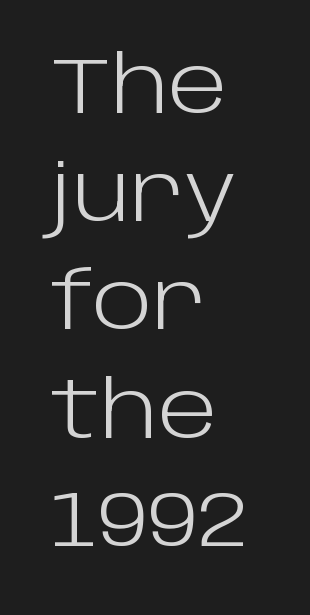
Q: Is the text bold? A: No.
Q: Is the text italic (slanted)? A: No, it is upright.
Q: Is the typeface a serif or a sans-serif typeface? A: Sans-serif.
Q: Is the text underlined? A: No.
Q: How is the paragraph aligned? A: Left-aligned.
Q: Is the spacing between letters normal or unusually wide? A: Normal.
Q: Is the spacing between lines tight, normal or loose? A: Normal.
Q: Width (condensed, normal, or wide)? A: Normal.
Q: Stroke contrast? A: Low.
Q: x-height? A: Large.
Q: Monospaced? A: No.
